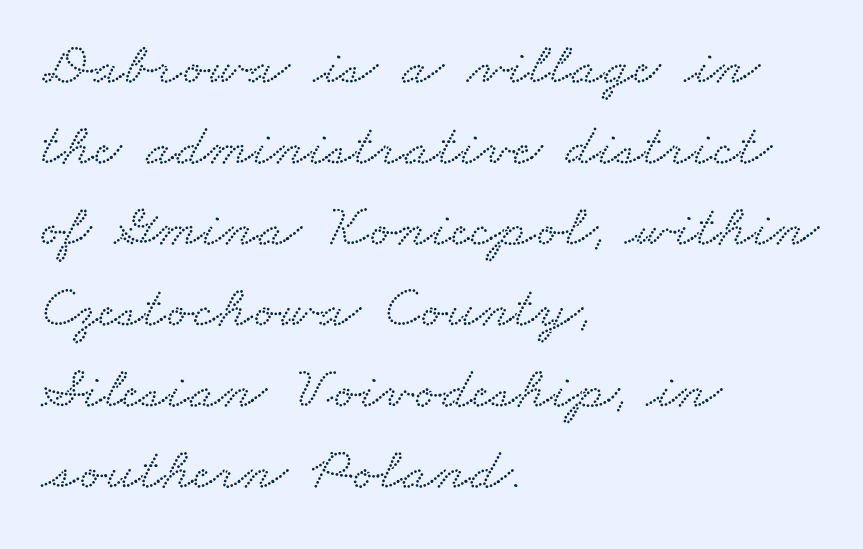
{"serif": "yes", "width": "wide", "stroke_contrast": "low", "x_height": "small", "monospaced": "no", "underline": "no", "align": "left", "line_spacing": "normal", "line_spacing_ratio": 1.35, "letter_spacing": "normal", "letter_spacing_em": 0.0, "glyph_px": 60}
